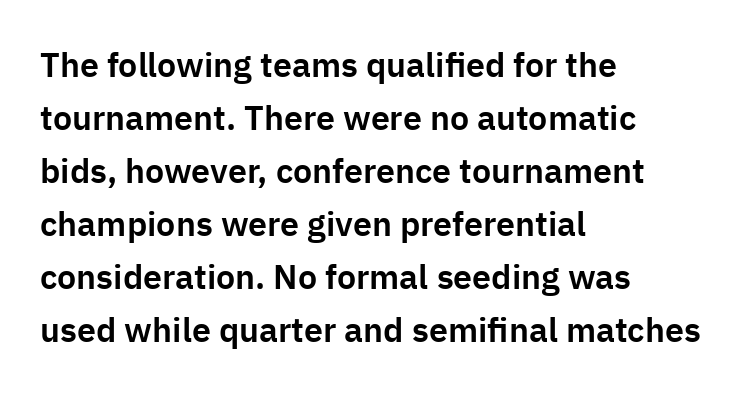
The image shows 34 px sans-serif type, upright; set left-aligned, normal line spacing (1.56x), normal letter spacing, not underlined; low stroke contrast and a medium x-height.
